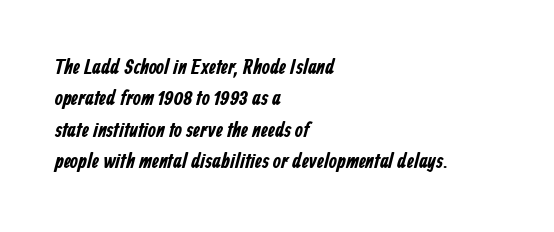
Thick stems and heavy bowls — unmistakably bold. Anything drawn beneath the words? Only blank space. There is no visible air inserted between adjacent glyphs. The rendering uses a moderate line-height, typical for paragraphs. The ragged edge is on the right, which tells us the setting is flush left.
